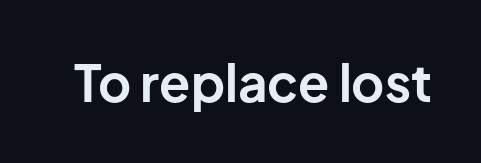
{"serif": "no", "italic": "no", "bold": "yes", "weight": "bold", "width": "normal", "stroke_contrast": "low", "x_height": "medium", "monospaced": "no", "underline": "no", "letter_spacing": "normal", "letter_spacing_em": 0.0, "glyph_px": 51}
